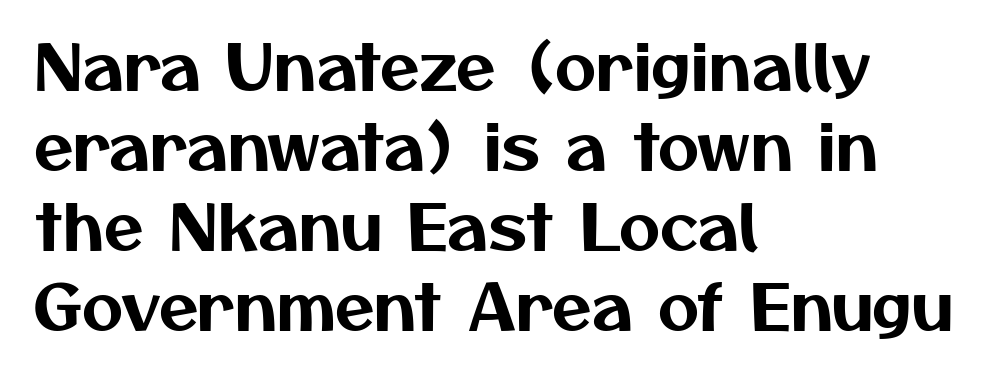
Q: Is the typeface a serif or a sans-serif typeface? A: Sans-serif.
Q: Is the text underlined? A: No.
Q: How is the paragraph aligned? A: Left-aligned.
Q: Is the spacing between letters normal or unusually wide? A: Normal.
Q: Is the spacing between lines tight, normal or loose? A: Normal.
Q: Width (condensed, normal, or wide)? A: Normal.
Q: Stroke contrast? A: Medium.
Q: x-height? A: Medium.
Q: Monospaced? A: No.
